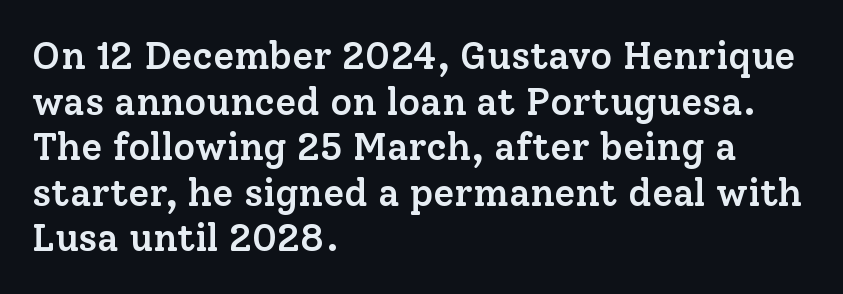
Does the lettering tilt? It doesn't — this is upright. Typographically, this falls in the serif category. In terms of letterspacing, this is plain default setting. The sample has been set in demibold, a notch under bold. A clean baseline with only descenders dipping below it. The passage shown is typed in a proportional face where columns would drift.
